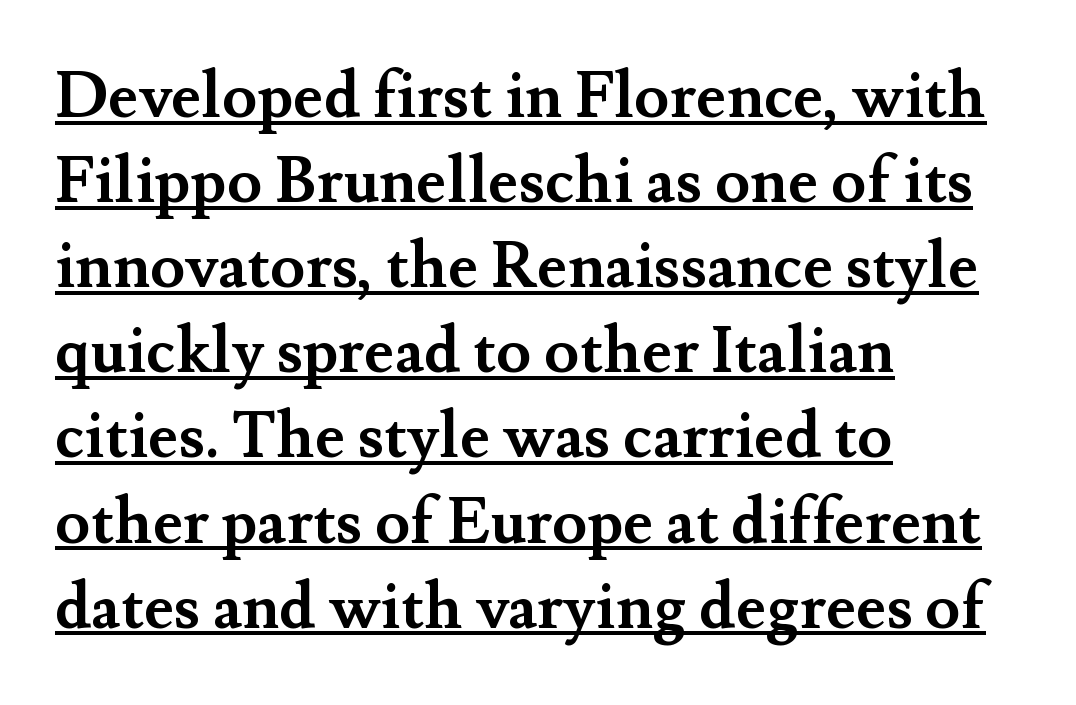
Q: Is the text bold? A: Yes.
Q: Is the text italic (slanted)? A: No, it is upright.
Q: Is the typeface a serif or a sans-serif typeface? A: Serif.
Q: Is the text underlined? A: Yes.
Q: How is the paragraph aligned? A: Left-aligned.
Q: Is the spacing between letters normal or unusually wide? A: Normal.
Q: Is the spacing between lines tight, normal or loose? A: Normal.
Q: Width (condensed, normal, or wide)? A: Normal.
Q: Stroke contrast? A: Medium.
Q: x-height? A: Small.
Q: Monospaced? A: No.
